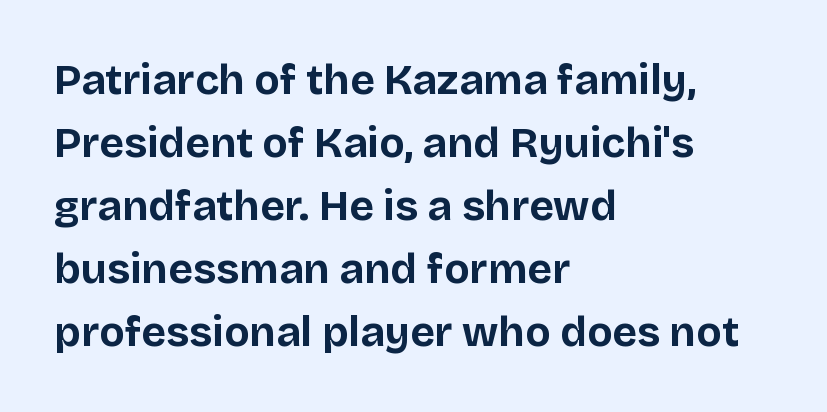
{"serif": "no", "italic": "no", "bold": "yes", "weight": "bold", "width": "normal", "stroke_contrast": "low", "x_height": "large", "monospaced": "no", "underline": "no", "align": "left", "line_spacing": "normal", "line_spacing_ratio": 1.5, "letter_spacing": "normal", "letter_spacing_em": 0.0, "glyph_px": 42}
